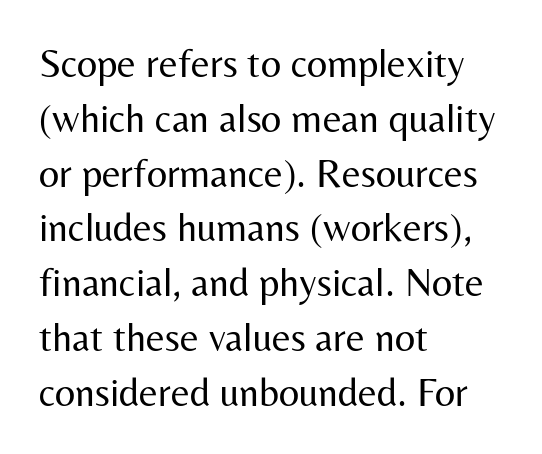
Q: Is the text bold? A: No.
Q: Is the text italic (slanted)? A: No, it is upright.
Q: Is the typeface a serif or a sans-serif typeface? A: Sans-serif.
Q: Is the text underlined? A: No.
Q: How is the paragraph aligned? A: Left-aligned.
Q: Is the spacing between letters normal or unusually wide? A: Normal.
Q: Is the spacing between lines tight, normal or loose? A: Normal.
Q: Width (condensed, normal, or wide)? A: Normal.
Q: Stroke contrast? A: Medium.
Q: x-height? A: Medium.
Q: Monospaced? A: No.
